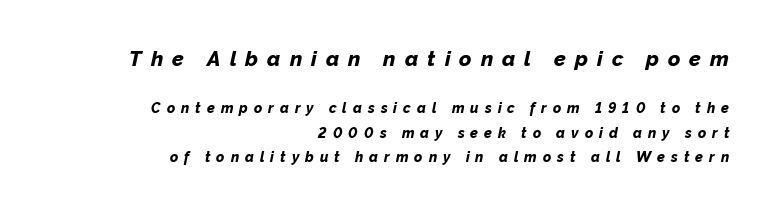
Q: Is the text bold? A: Yes.
Q: Is the text italic (slanted)? A: Yes, it leans right by about 12 degrees.
Q: Is the text underlined? A: No.
Q: How is the paragraph aligned? A: Right-aligned.
Q: Is the spacing between letters normal or unusually wide? A: Unusually wide.
Q: Which block of text is set in a larger size, the first (top) or the second (bottom)? A: The first (top) one.
